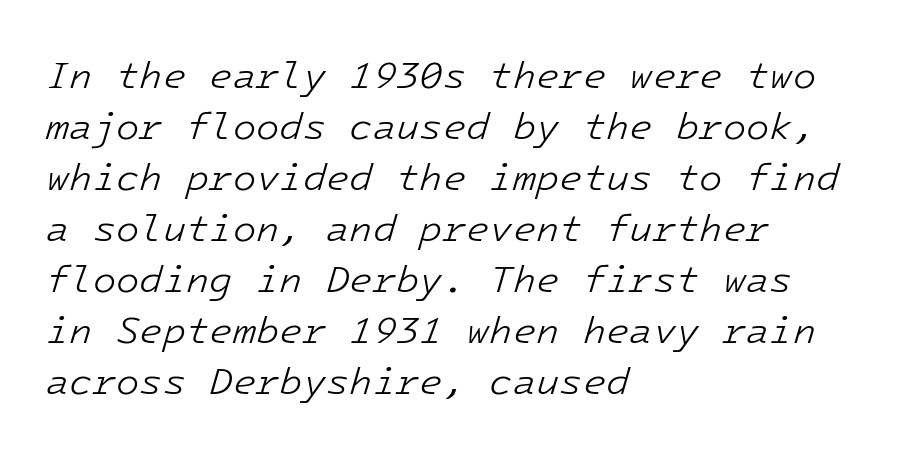
Tall strokes in this sample are angled rather than plumb. Compared with a typical body face, this is equally light or lighter still. Line starts are locked; line ends wander. Does extra space separate the letters? No, they use regular spacing.
